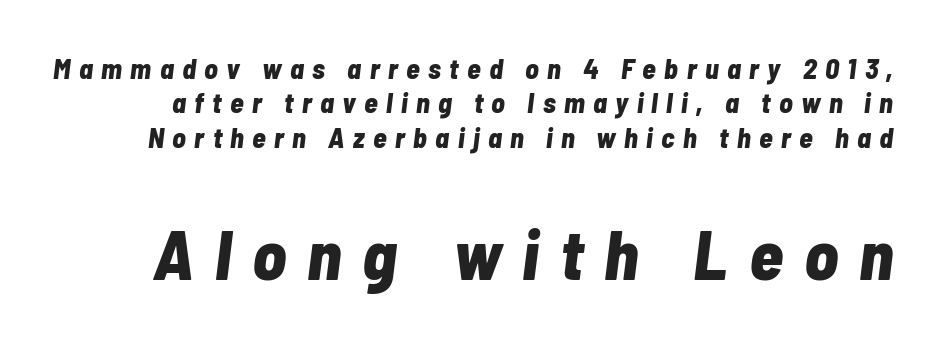
How heavy is the stroke? Heavy — this is a bold. Larger block? The one below; the one above is distinctly smaller. The rendering inserts visible extra space after every character. Underlining? Definitely not there.
